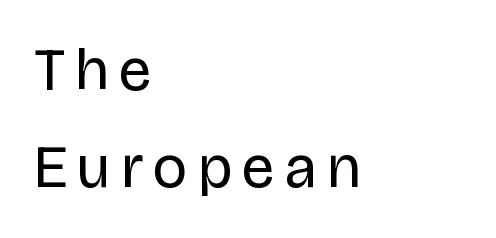
Q: Is the text bold? A: No.
Q: Is the text italic (slanted)? A: No, it is upright.
Q: Is the typeface a serif or a sans-serif typeface? A: Sans-serif.
Q: Is the text underlined? A: No.
Q: How is the paragraph aligned? A: Left-aligned.
Q: Is the spacing between lines tight, normal or loose? A: Normal.
Q: Width (condensed, normal, or wide)? A: Normal.
Q: Stroke contrast? A: Low.
Q: x-height? A: Large.
Q: Monospaced? A: No.
